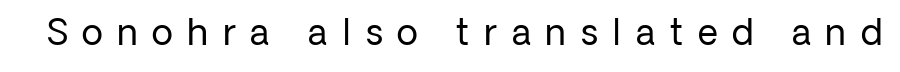
{"serif": "no", "italic": "no", "bold": "no", "weight": "regular", "width": "normal", "stroke_contrast": "low", "x_height": "medium", "monospaced": "no", "underline": "no", "letter_spacing": "wide", "letter_spacing_em": 0.42, "glyph_px": 35}
